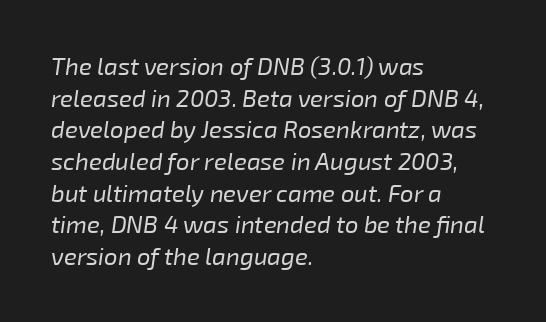
Line starts are locked; line ends wander. The font's italic variant was chosen for this text. Summary of vertical rhythm: regular, with standard interline spacing. The gaps between neighbouring characters are ordinary and unremarkable. Bold? No — there's no thickening of the strokes. Type without underlining.
